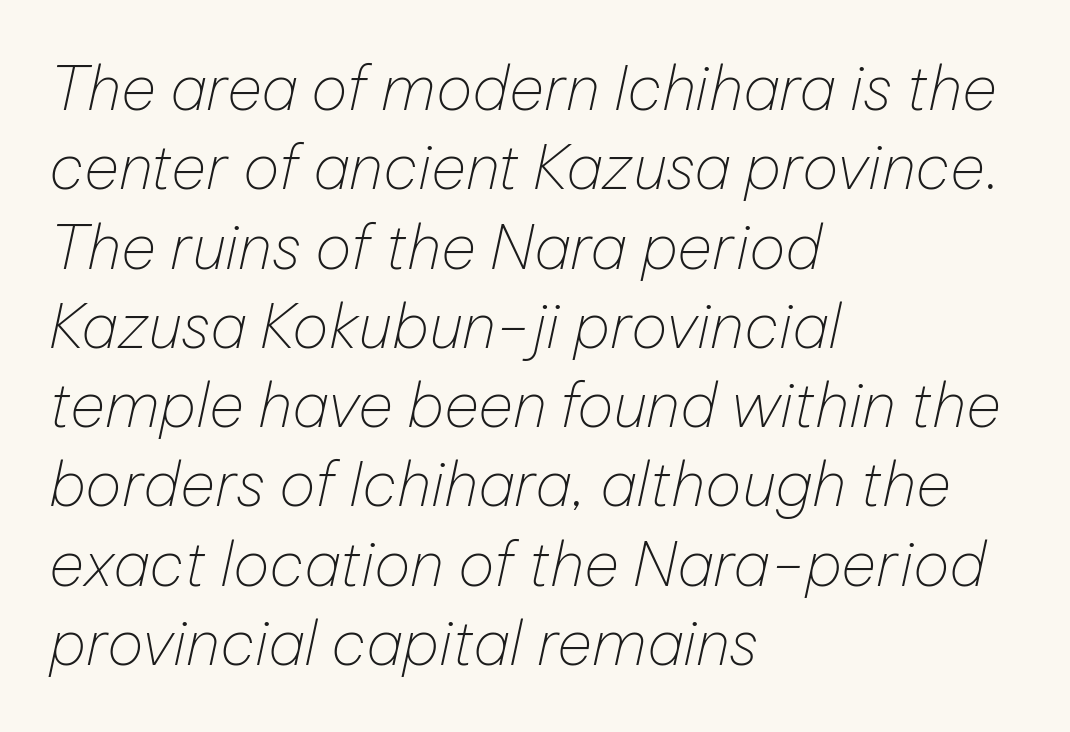
{"italic": "yes", "lean": "right", "slant_degrees": 12, "bold": "no", "weight": "thin", "width": "normal", "stroke_contrast": "low", "x_height": "medium", "monospaced": "no", "underline": "no", "align": "left", "line_spacing": "normal", "line_spacing_ratio": 1.3, "letter_spacing": "normal", "letter_spacing_em": 0.0, "glyph_px": 61}
